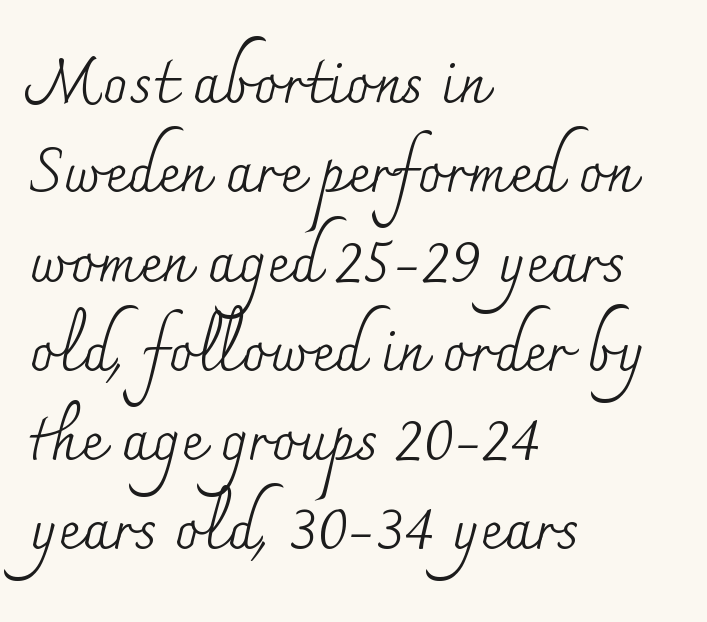
Anything drawn beneath the words? Only blank space. Think of a printed novel: that variable character pitch is what you see here. Font category for this specimen: serif. Each word holds together tightly as a unit, with standard inter-letter gaps. The cut favours lightness, reaching ordinary text weight at its darkest.
